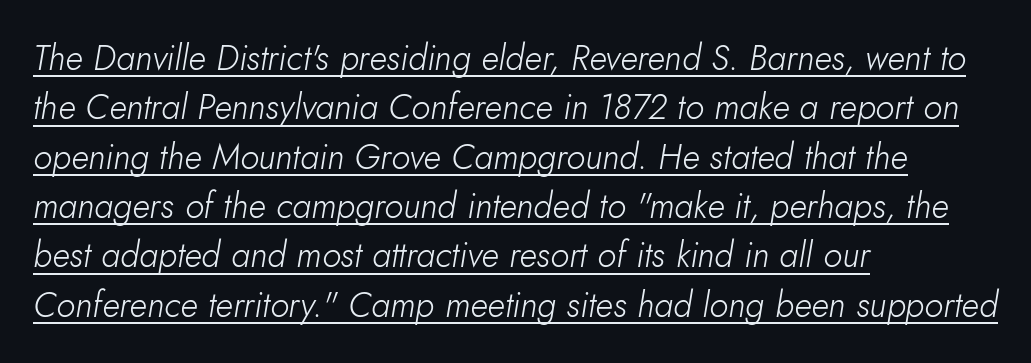
Q: Is the text bold? A: No.
Q: Is the text italic (slanted)? A: Yes, it leans right by about 10 degrees.
Q: Is the text underlined? A: Yes.
Q: How is the paragraph aligned? A: Left-aligned.
Q: Is the spacing between letters normal or unusually wide? A: Normal.
Q: Is the spacing between lines tight, normal or loose? A: Normal.
Q: Width (condensed, normal, or wide)? A: Normal.
Q: Stroke contrast? A: Low.
Q: x-height? A: Small.
Q: Monospaced? A: No.
